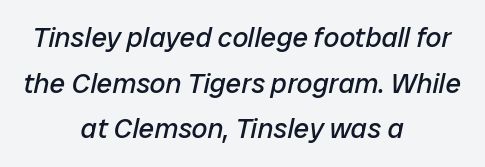
Q: Is the text bold? A: No.
Q: Is the text italic (slanted)? A: Yes, it leans right by about 12 degrees.
Q: Is the text underlined? A: No.
Q: How is the paragraph aligned? A: Centered.
Q: Is the spacing between letters normal or unusually wide? A: Normal.
Q: Is the spacing between lines tight, normal or loose? A: Normal.
Q: Width (condensed, normal, or wide)? A: Normal.
Q: Stroke contrast? A: Low.
Q: x-height? A: Medium.
Q: Monospaced? A: No.
